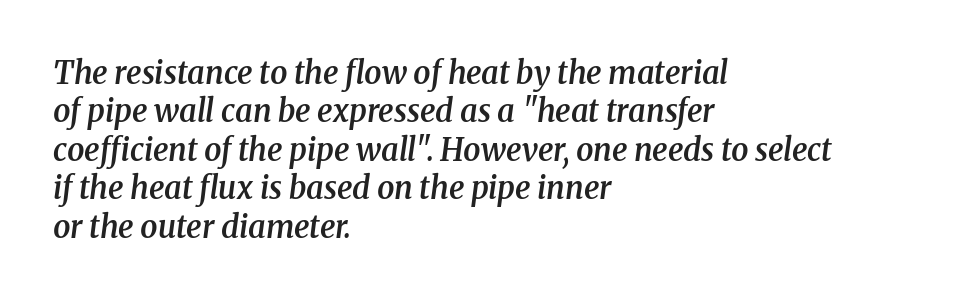
The image shows 31 px semibold serif type, italic (leaning right); set left-aligned, line spacing 1.24x, normal letter spacing, not underlined; medium stroke contrast and a medium x-height.
